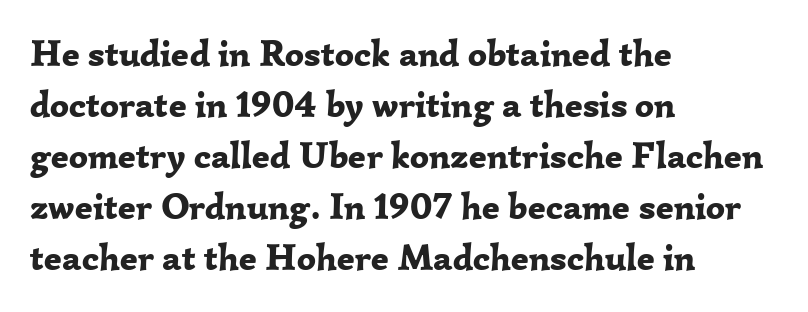
Q: Is the text bold? A: Yes.
Q: Is the text italic (slanted)? A: No, it is upright.
Q: Is the typeface a serif or a sans-serif typeface? A: Serif.
Q: Is the text underlined? A: No.
Q: How is the paragraph aligned? A: Left-aligned.
Q: Is the spacing between letters normal or unusually wide? A: Normal.
Q: Is the spacing between lines tight, normal or loose? A: Normal.
Q: Width (condensed, normal, or wide)? A: Normal.
Q: Stroke contrast? A: Low.
Q: x-height? A: Medium.
Q: Monospaced? A: No.
